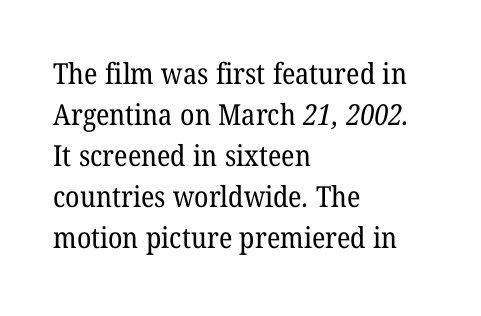
{"serif": "yes", "bold": "no", "weight": "regular", "width": "normal", "stroke_contrast": "low", "x_height": "medium", "monospaced": "no", "underline": "no", "align": "left", "line_spacing": "normal", "line_spacing_ratio": 1.41, "letter_spacing": "normal", "letter_spacing_em": 0.0, "glyph_px": 29}
